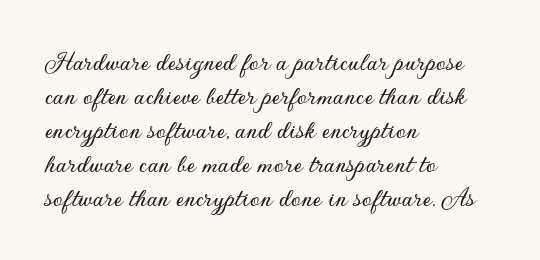
Q: Is the text italic (slanted)? A: Yes.
Q: Is the typeface a serif or a sans-serif typeface? A: Sans-serif.
Q: Is the text underlined? A: No.
Q: How is the paragraph aligned? A: Left-aligned.
Q: Is the spacing between letters normal or unusually wide? A: Normal.
Q: Width (condensed, normal, or wide)? A: Normal.
Q: Stroke contrast? A: Low.
Q: x-height? A: Small.
Q: Monospaced? A: No.
